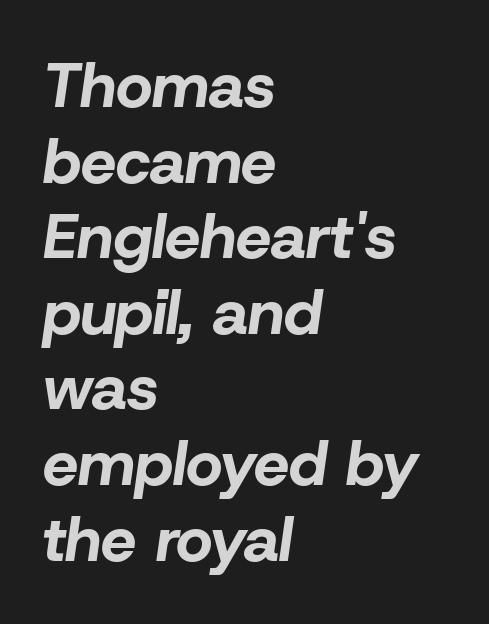
Emphasis by weight is at full strength: bold. The paragraph has a hard left edge and a soft right edge. The axis of the letterforms is tilted away from vertical. Look at the tracking — it's just the regular setting, nothing added. A typesetter would call this proportional, since set widths differ per character.
